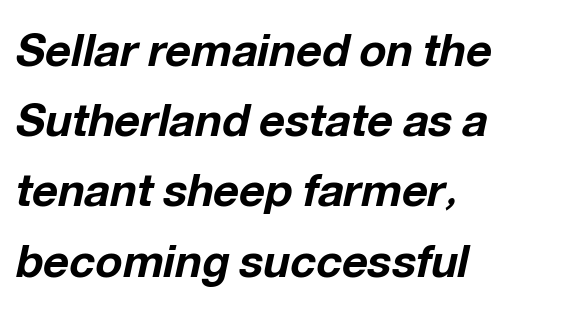
The image shows 45 px bold type, italic (leaning right); set left-aligned, normal line spacing (1.56x), normal letter spacing, not underlined; low stroke contrast and a medium x-height.
